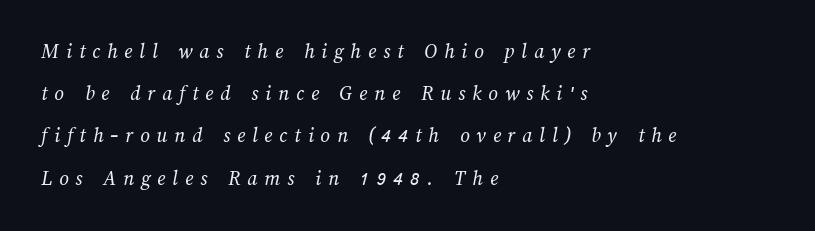
Horizontally, the lines are justified to the leading edge only. Decoration check: the copy has no underline. The strokes carry an ordinary text weight at most. In terms of letterspacing, this is a distinctly airy, spread setting. In terms of leading, this rendering errs on the spacious side.
